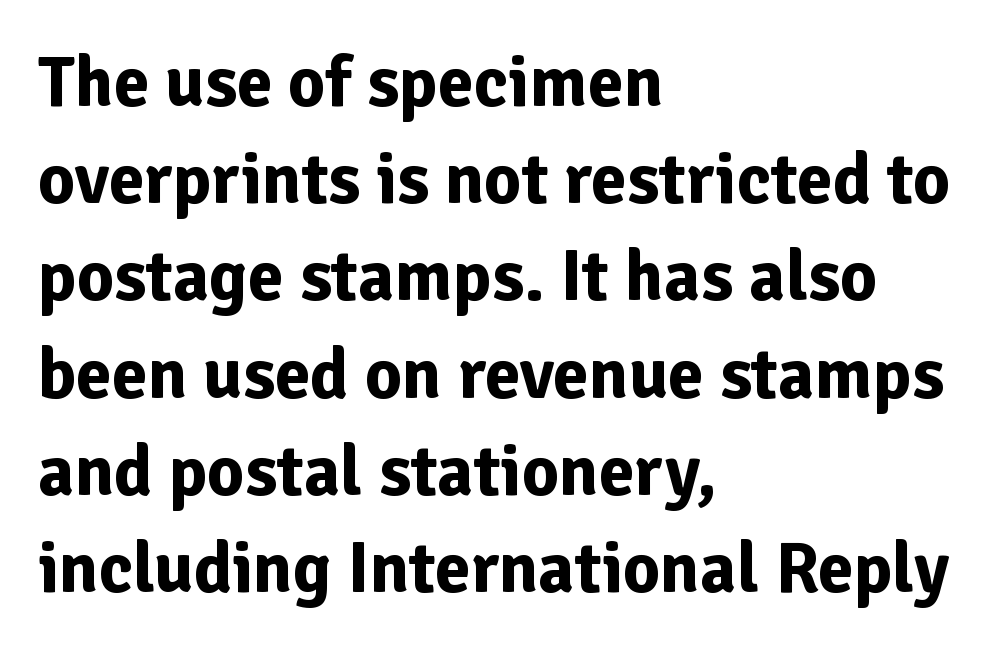
Q: Is the text bold? A: Yes.
Q: Is the text italic (slanted)? A: No, it is upright.
Q: Is the typeface a serif or a sans-serif typeface? A: Sans-serif.
Q: Is the text underlined? A: No.
Q: How is the paragraph aligned? A: Left-aligned.
Q: Is the spacing between letters normal or unusually wide? A: Normal.
Q: Is the spacing between lines tight, normal or loose? A: Normal.
Q: Width (condensed, normal, or wide)? A: Normal.
Q: Stroke contrast? A: Low.
Q: x-height? A: Medium.
Q: Monospaced? A: No.
